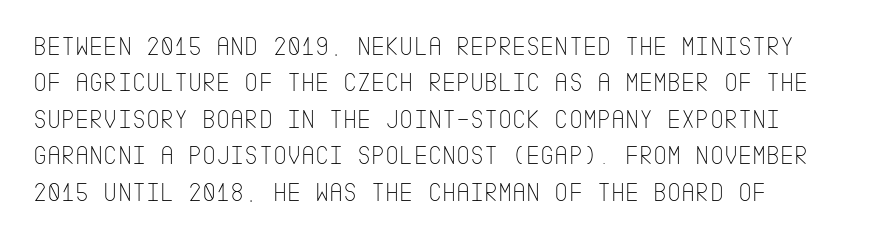
{"italic": "no", "bold": "no", "underline": "no", "line_spacing": "normal", "line_spacing_ratio": 1.35, "letter_spacing": "normal", "letter_spacing_em": 0.0, "glyph_px": 27}
